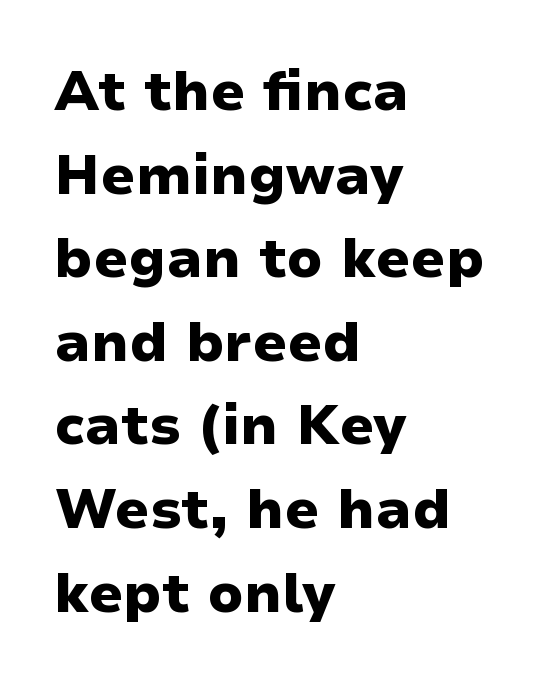
These lines are composed in type without serifs. The rendering uses natural spacing where letterforms have individual widths. Anything drawn beneath the words? Only blank space. The horizontal fit of the characters is conventional and even. The rendering uses a moderate line-height, typical for paragraphs.
